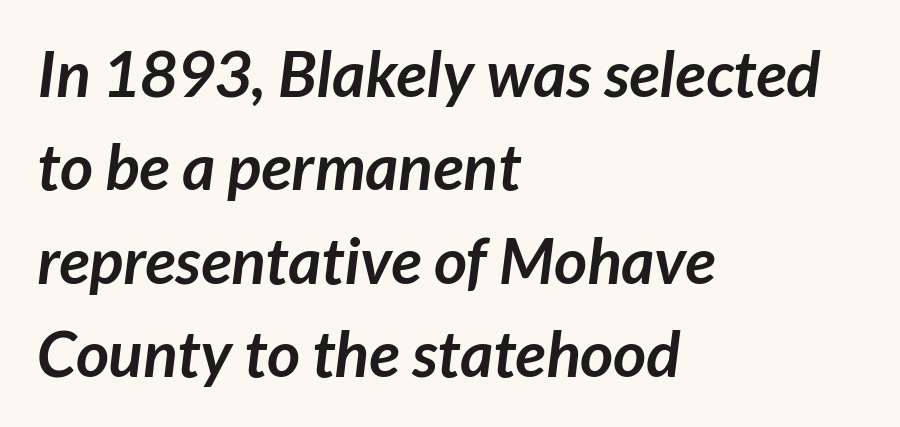
The rendering anchors every line to the left-hand side. On the weight axis this lands at bold, roughly 700. The rendering keeps characters at their native spacing. You could not count columns in this text — the font is proportionally spaced. Horizontal bands of white between lines are of average thickness.
